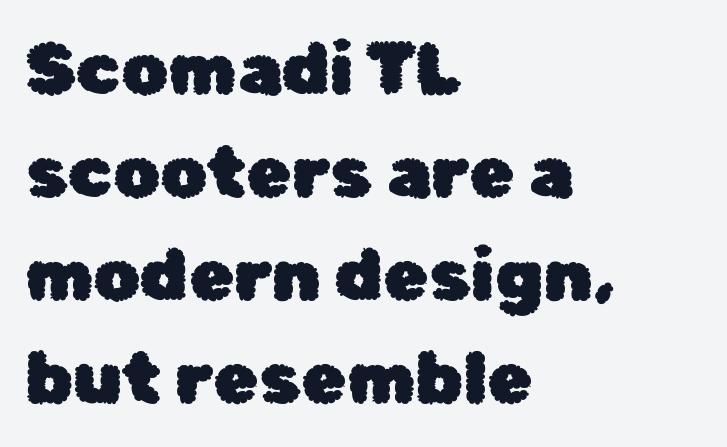
Is this a fixed-width face? No — the glyphs have proportional, varying widths. Nothing sits at the stroke ends, so this counts as sans-serif. Decoration check: the copy has no underline. Words appear dense and cohesive because spacing is normal.
